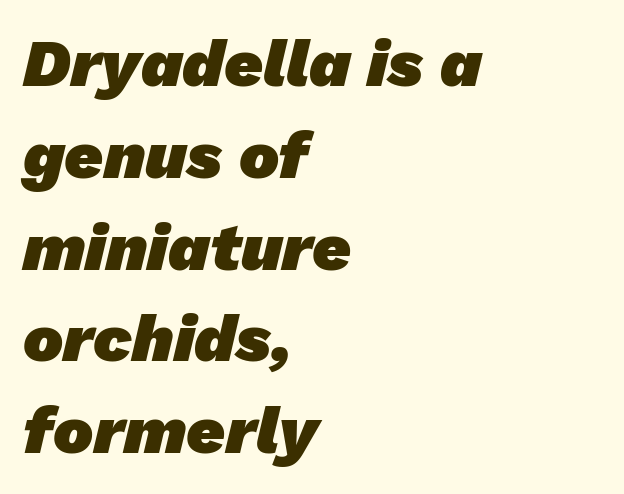
{"serif": "no", "bold": "yes", "weight": "heavy", "width": "normal", "stroke_contrast": "low", "x_height": "medium", "monospaced": "no", "underline": "no", "align": "left", "line_spacing": "normal", "line_spacing_ratio": 1.37, "letter_spacing": "normal", "letter_spacing_em": 0.0, "glyph_px": 67}
